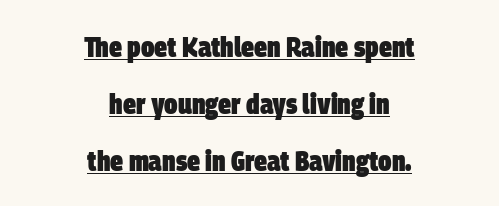
Q: Is the text bold? A: Yes.
Q: Is the typeface a serif or a sans-serif typeface? A: Sans-serif.
Q: Is the text underlined? A: Yes.
Q: How is the paragraph aligned? A: Centered.
Q: Is the spacing between letters normal or unusually wide? A: Normal.
Q: Is the spacing between lines tight, normal or loose? A: Loose.
Q: Width (condensed, normal, or wide)? A: Condensed.
Q: Stroke contrast? A: Low.
Q: x-height? A: Large.
Q: Monospaced? A: No.
